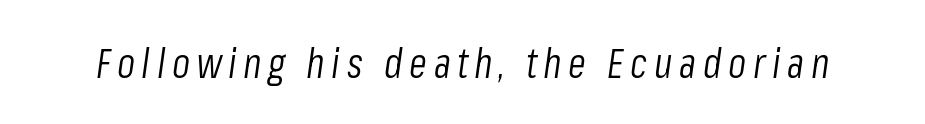
{"italic": "yes", "lean": "right", "slant_degrees": 8, "bold": "no", "weight": "light", "width": "condensed", "stroke_contrast": "low", "x_height": "medium", "monospaced": "no", "underline": "no", "glyph_px": 41}
